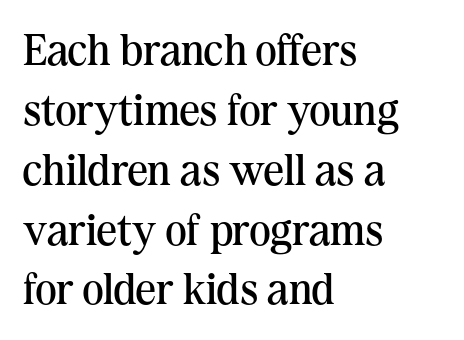
{"serif": "yes", "italic": "no", "bold": "no", "weight": "regular", "width": "normal", "stroke_contrast": "medium", "x_height": "medium", "monospaced": "no", "underline": "no", "align": "left", "line_spacing": "normal", "line_spacing_ratio": 1.33, "letter_spacing": "normal", "letter_spacing_em": 0.0, "glyph_px": 45}
